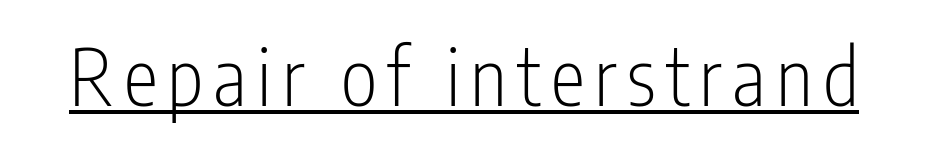
The image shows 78 px light, condensed sans-serif type, upright; set underlined; low stroke contrast and a medium x-height.
